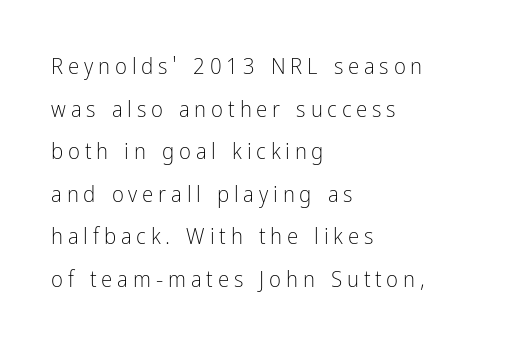
The image shows 23 px text type, upright; set left-aligned, line spacing 1.85x, unusually wide letter spacing (+0.21 em), not underlined.
